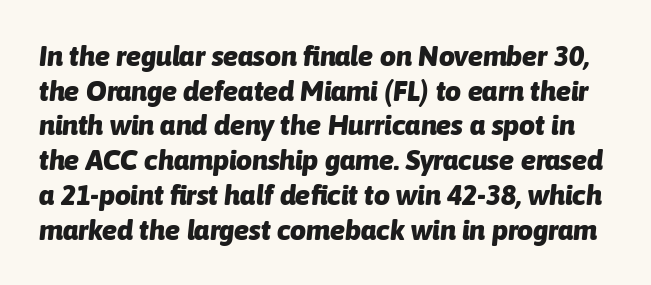
{"italic": "yes", "lean": "right", "slant_degrees": 6, "bold": "yes", "weight": "heavy", "width": "normal", "stroke_contrast": "low", "x_height": "medium", "monospaced": "no", "underline": "no", "line_spacing_ratio": 1.24, "letter_spacing": "normal", "letter_spacing_em": 0.0, "glyph_px": 28}
